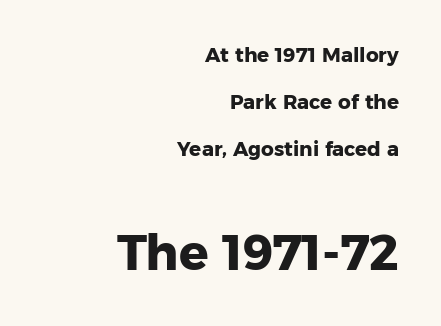
{"serif": "no", "italic": "no", "bold": "yes", "weight": "heavy", "width": "normal", "stroke_contrast": "low", "x_height": "medium", "monospaced": "no", "underline": "no", "align": "right", "line_spacing": "loose", "line_spacing_ratio": 2.35, "letter_spacing": "normal", "letter_spacing_em": 0.0, "larger_block": "second", "size_ratio": 2.45, "glyph_px": 49}
